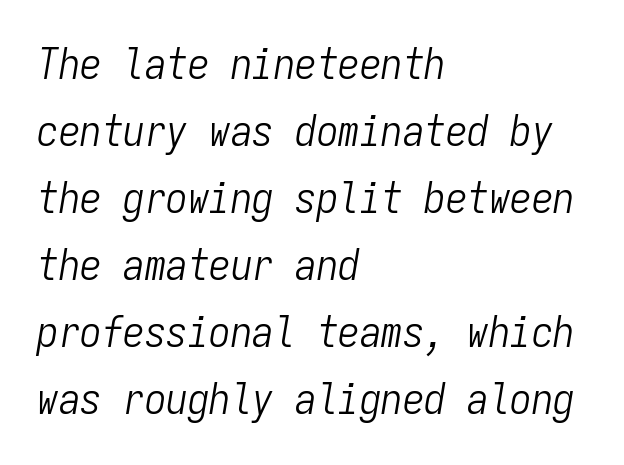
Note the uniform advance width — an 'i' takes as much space as an 'm'. Notice how the passage keeps a crisp vertical edge on the left only. A light-to-regular cut is what we see here. The letterforms sit shoulder to shoulder at normal distance. The specimen reads as italic at a glance. Descenders are the only things crossing below the line.
